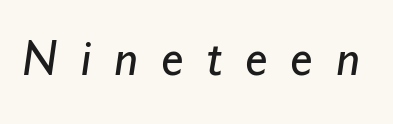
The image shows 51 px regular-weight sans-serif type; set unusually wide letter spacing (+0.46 em), not underlined; low stroke contrast and a small x-height.
